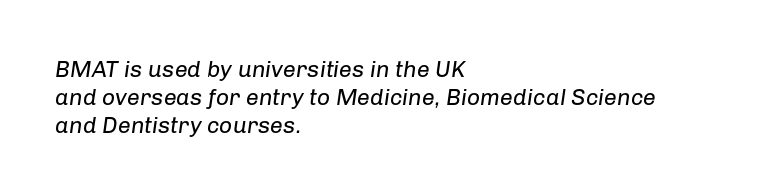
Caption: multi-line text, flush left, ragged right. The cut favours lightness, reaching ordinary text weight at its darkest. Check the space under the baseline: it is left empty. The lettering tilts uniformly, giving the passage an italic look. Characters follow at the spacing the type designer built in.
